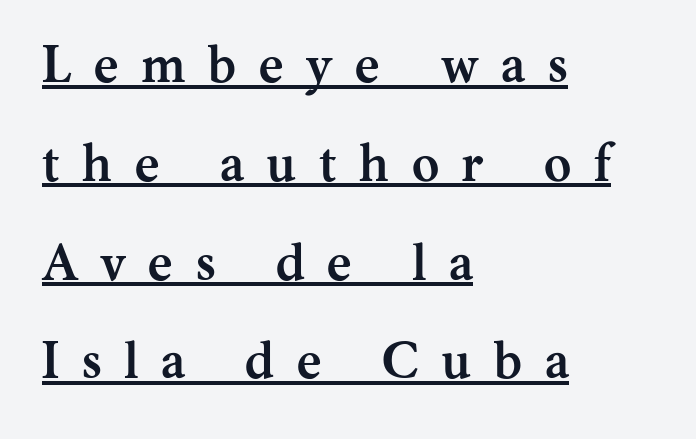
The image shows 52 px semibold serif type, upright; set left-aligned, loose line spacing (1.9x), unusually wide letter spacing (+0.44 em), underlined; medium stroke contrast and a medium x-height.
